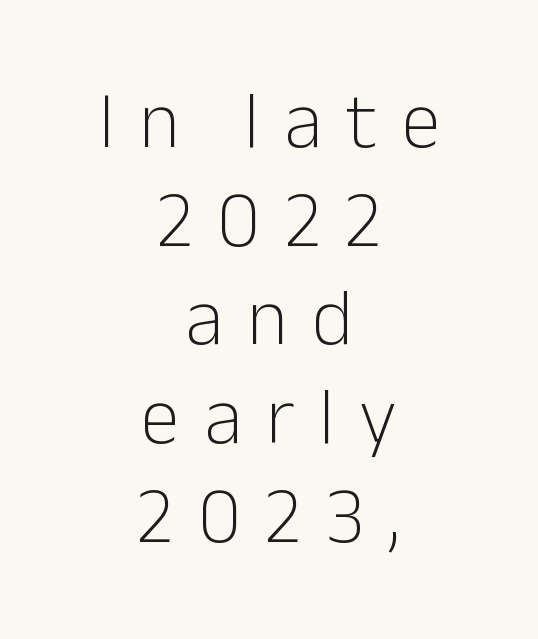
The image shows 79 px light sans-serif type, upright; set centered, normal line spacing (1.25x), unusually wide letter spacing (+0.31 em), not underlined; low stroke contrast and a medium x-height.
